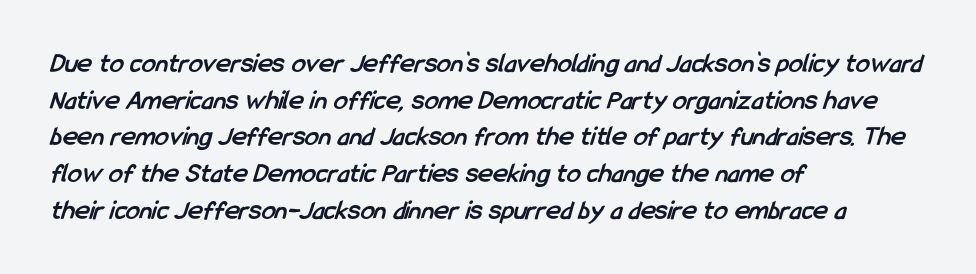
The image shows 28 px semibold, condensed sans-serif type; set left-aligned, normal line spacing (1.31x), normal letter spacing, not underlined; low stroke contrast and a medium x-height.
